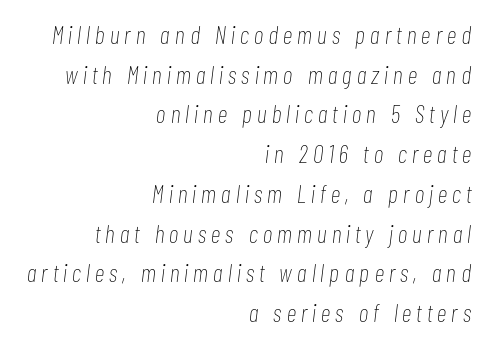
{"italic": "yes", "lean": "right", "slant_degrees": 7, "bold": "no", "underline": "no", "align": "right", "line_spacing": "normal", "line_spacing_ratio": 1.59, "letter_spacing": "wide", "letter_spacing_em": 0.21, "glyph_px": 25}
